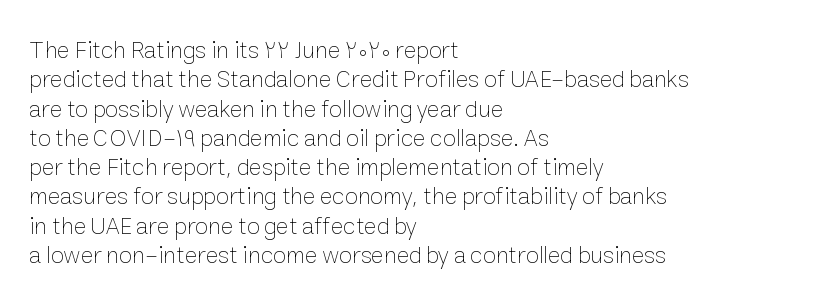
The image shows 24 px text type, upright; set left-aligned, line spacing 1.22x, normal letter spacing, not underlined.
